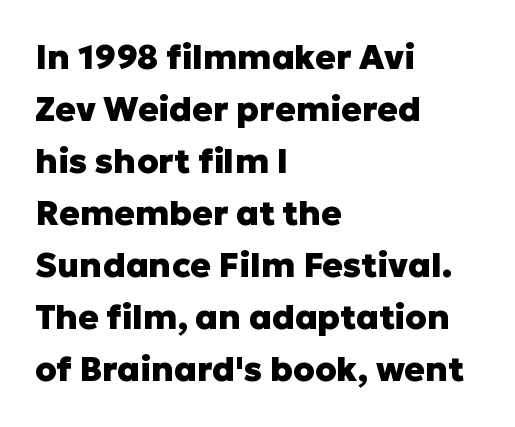
Q: Is the text bold? A: Yes.
Q: Is the text italic (slanted)? A: No, it is upright.
Q: Is the typeface a serif or a sans-serif typeface? A: Sans-serif.
Q: Is the text underlined? A: No.
Q: How is the paragraph aligned? A: Left-aligned.
Q: Is the spacing between letters normal or unusually wide? A: Normal.
Q: Is the spacing between lines tight, normal or loose? A: Normal.
Q: Width (condensed, normal, or wide)? A: Normal.
Q: Stroke contrast? A: Low.
Q: x-height? A: Medium.
Q: Monospaced? A: No.
